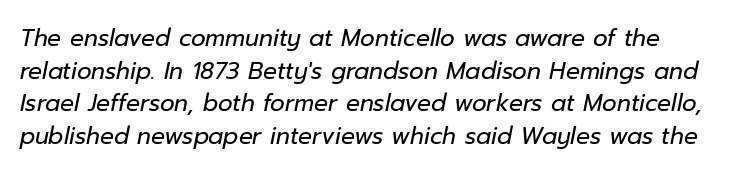
The image shows 23 px text type, italic (leaning right); set normal line spacing (1.42x), normal letter spacing, not underlined.
